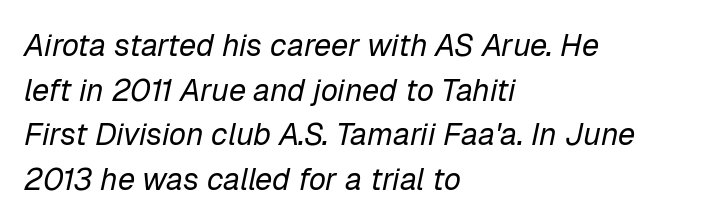
Q: Is the text bold? A: No.
Q: Is the text italic (slanted)? A: Yes, it leans right by about 12 degrees.
Q: Is the text underlined? A: No.
Q: How is the paragraph aligned? A: Left-aligned.
Q: Is the spacing between letters normal or unusually wide? A: Normal.
Q: Is the spacing between lines tight, normal or loose? A: Normal.
Q: Width (condensed, normal, or wide)? A: Normal.
Q: Stroke contrast? A: Low.
Q: x-height? A: Medium.
Q: Monospaced? A: No.
